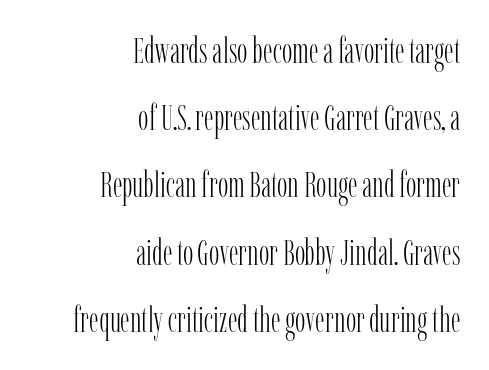
The image shows 35 px light, condensed serif type, upright; set right-aligned, loose line spacing (1.92x), normal letter spacing, not underlined; low stroke contrast and a medium x-height.
